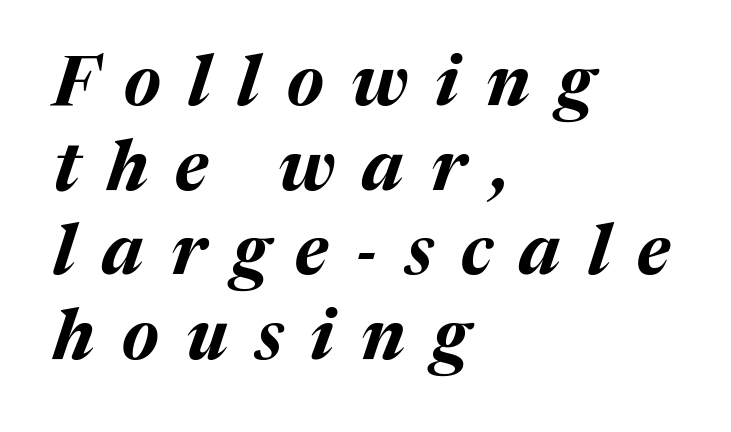
{"italic": "yes", "lean": "right", "slant_degrees": 17, "bold": "yes", "weight": "bold", "width": "normal", "stroke_contrast": "medium", "x_height": "medium", "monospaced": "no", "underline": "no", "align": "left", "line_spacing_ratio": 1.21, "letter_spacing": "wide", "letter_spacing_em": 0.39, "glyph_px": 70}
